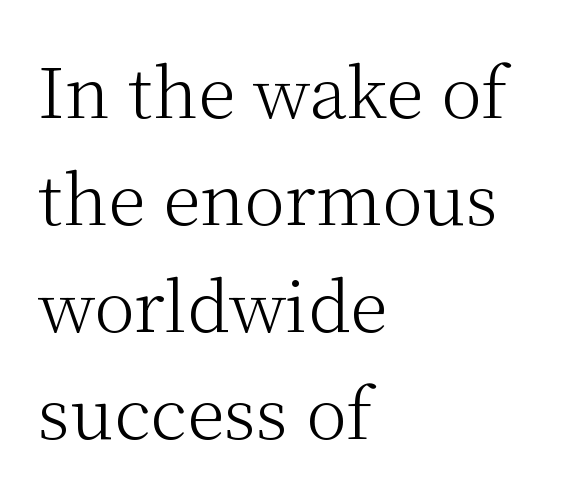
The image shows 69 px light serif type, upright; set left-aligned, normal line spacing (1.55x), normal letter spacing, not underlined; medium stroke contrast and a medium x-height.
